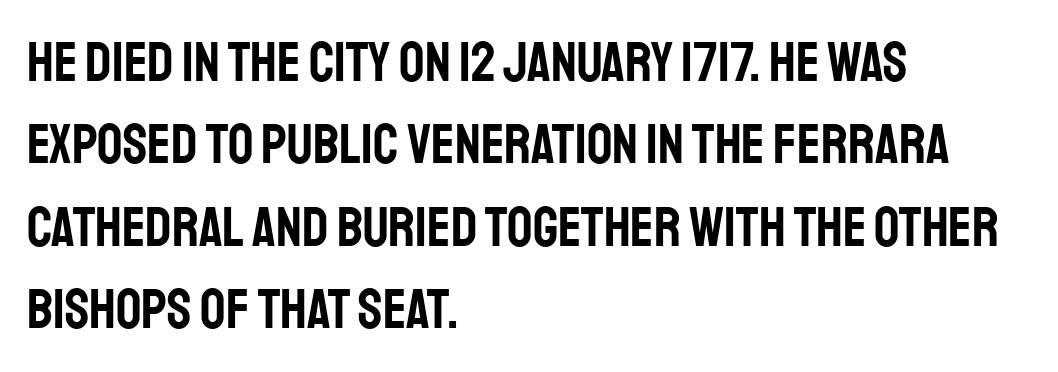
The rendering keeps characters at their native spacing. A typesetter would call this proportional, since set widths differ per character. The passage is arranged the way most books set body copy — flush left. The letters carry no serifs — their stems end cleanly without finishing strokes.
